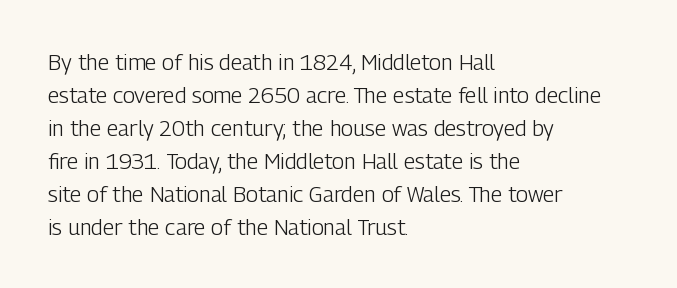
Q: Is the text bold? A: No.
Q: Is the text italic (slanted)? A: No, it is upright.
Q: Is the text underlined? A: No.
Q: How is the paragraph aligned? A: Left-aligned.
Q: Is the spacing between letters normal or unusually wide? A: Normal.
Q: Is the spacing between lines tight, normal or loose? A: Normal.
